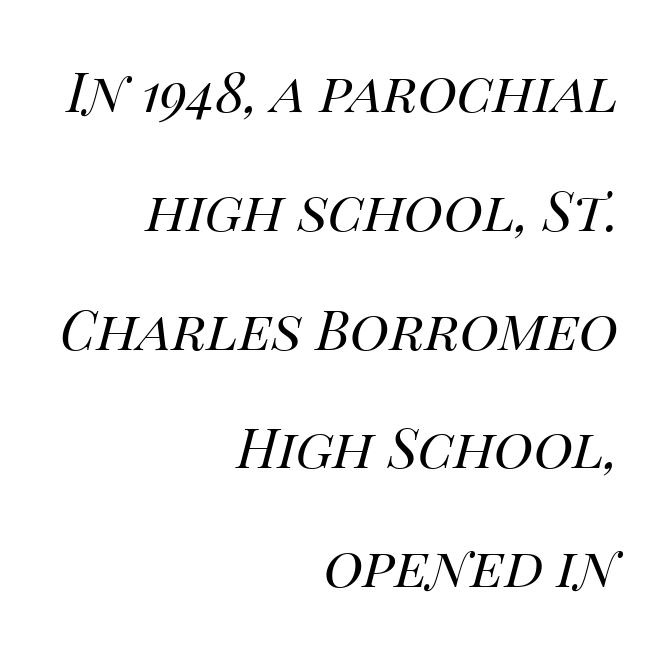
{"italic": "yes", "lean": "right", "slant_degrees": 14, "bold": "no", "weight": "regular", "width": "normal", "stroke_contrast": "high", "x_height": "large", "monospaced": "no", "underline": "no", "align": "right", "line_spacing": "loose", "line_spacing_ratio": 2.2, "letter_spacing": "normal", "letter_spacing_em": 0.0, "glyph_px": 54}
